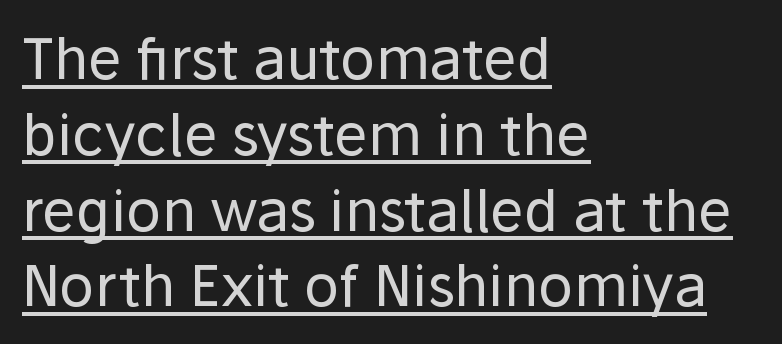
{"serif": "no", "italic": "no", "bold": "no", "weight": "regular", "width": "normal", "stroke_contrast": "low", "x_height": "medium", "monospaced": "no", "underline": "yes", "align": "left", "line_spacing": "normal", "line_spacing_ratio": 1.33, "letter_spacing": "normal", "letter_spacing_em": 0.0, "glyph_px": 57}
